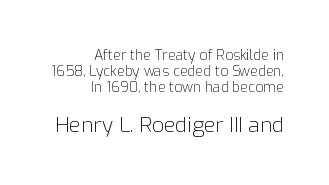
Q: Is the text bold? A: No.
Q: Is the text italic (slanted)? A: No, it is upright.
Q: Is the text underlined? A: No.
Q: How is the paragraph aligned? A: Right-aligned.
Q: Is the spacing between letters normal or unusually wide? A: Normal.
Q: Is the spacing between lines tight, normal or loose? A: Tight.
Q: Which block of text is set in a larger size, the first (top) or the second (bottom)? A: The second (bottom) one.
